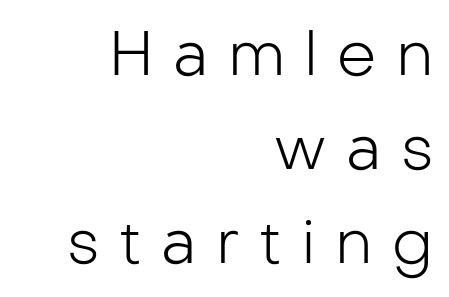
Q: Is the text bold? A: No.
Q: Is the text italic (slanted)? A: No, it is upright.
Q: Is the typeface a serif or a sans-serif typeface? A: Sans-serif.
Q: Is the text underlined? A: No.
Q: How is the paragraph aligned? A: Right-aligned.
Q: Is the spacing between letters normal or unusually wide? A: Unusually wide.
Q: Is the spacing between lines tight, normal or loose? A: Normal.
Q: Width (condensed, normal, or wide)? A: Normal.
Q: Stroke contrast? A: Low.
Q: x-height? A: Medium.
Q: Monospaced? A: No.
